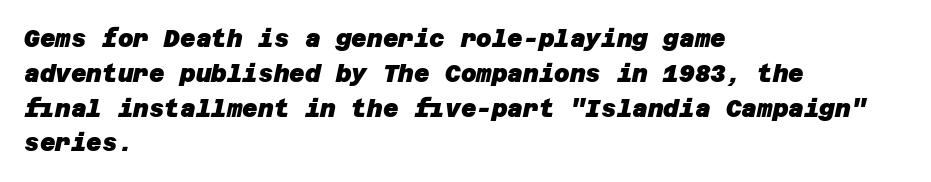
The image shows 24 px bold type; set left-aligned, normal line spacing (1.45x), normal letter spacing, not underlined.
